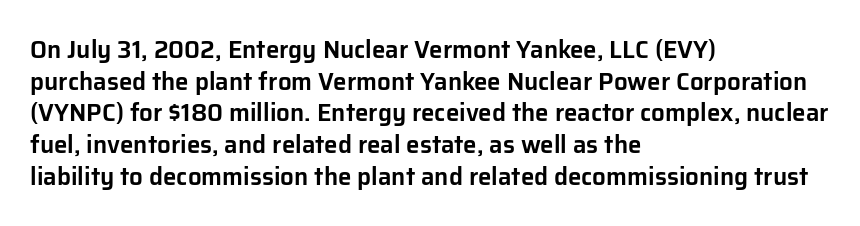
The image shows 24 px text type, upright; set left-aligned, normal line spacing (1.32x), normal letter spacing, not underlined.
